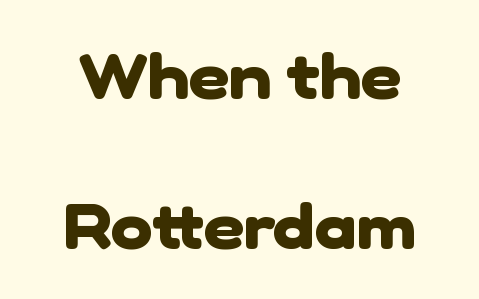
Q: Is the text bold? A: Yes.
Q: Is the typeface a serif or a sans-serif typeface? A: Sans-serif.
Q: Is the text underlined? A: No.
Q: Is the spacing between letters normal or unusually wide? A: Normal.
Q: Is the spacing between lines tight, normal or loose? A: Loose.
Q: Width (condensed, normal, or wide)? A: Normal.
Q: Stroke contrast? A: Low.
Q: x-height? A: Medium.
Q: Monospaced? A: No.
